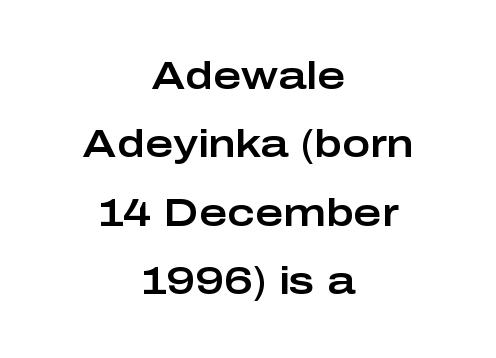
{"serif": "no", "italic": "no", "width": "wide", "stroke_contrast": "low", "x_height": "medium", "monospaced": "no", "underline": "no", "align": "center", "line_spacing_ratio": 1.8, "letter_spacing": "normal", "letter_spacing_em": 0.0, "glyph_px": 38}
